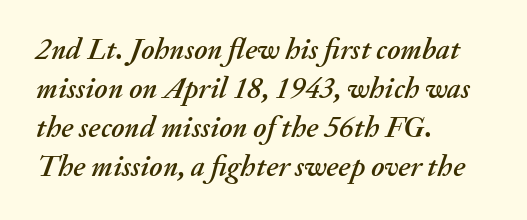
{"italic": "yes", "lean": "right", "slant_degrees": 20, "width": "normal", "stroke_contrast": "medium", "x_height": "small", "monospaced": "no", "underline": "no", "align": "left", "line_spacing": "normal", "line_spacing_ratio": 1.3, "letter_spacing": "normal", "letter_spacing_em": 0.0, "glyph_px": 30}
